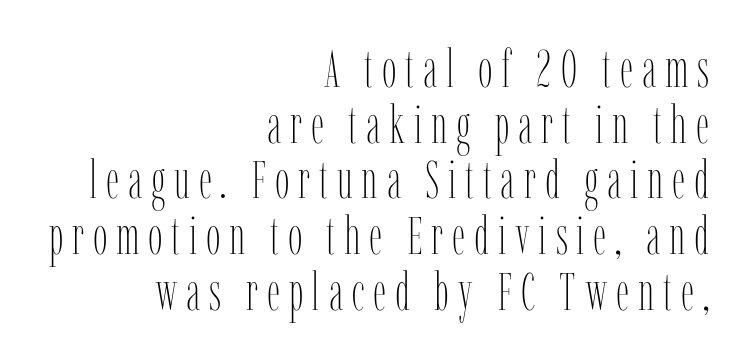
{"italic": "no", "bold": "no", "weight": "thin", "width": "condensed", "stroke_contrast": "low", "x_height": "medium", "monospaced": "no", "underline": "no", "align": "right", "line_spacing": "tight", "line_spacing_ratio": 1.07, "glyph_px": 52}
